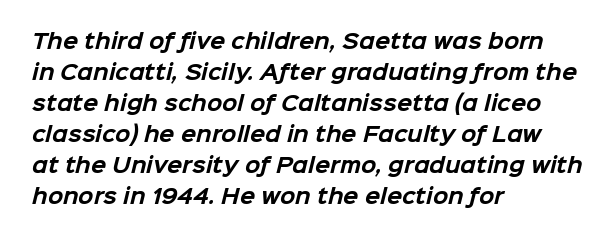
Q: Is the text bold? A: Yes.
Q: Is the text underlined? A: No.
Q: How is the paragraph aligned? A: Left-aligned.
Q: Is the spacing between letters normal or unusually wide? A: Normal.
Q: Is the spacing between lines tight, normal or loose? A: Normal.
